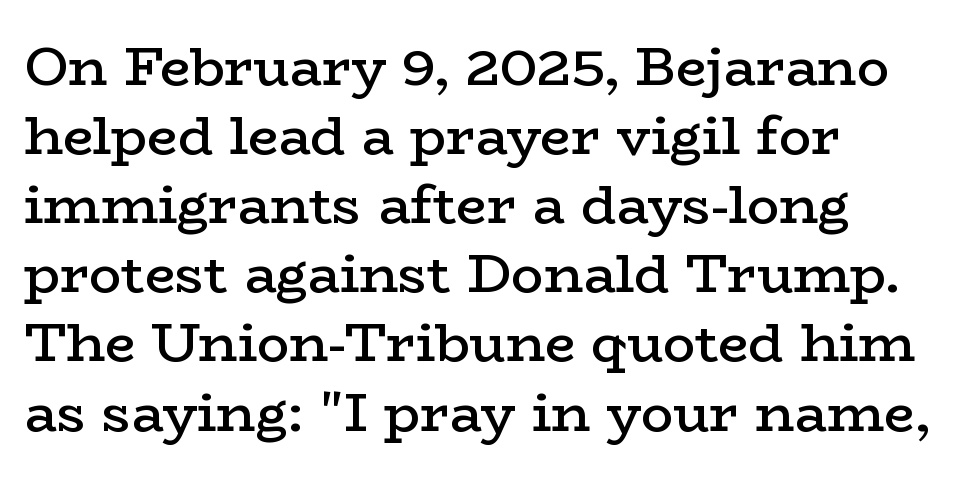
{"serif": "yes", "italic": "no", "bold": "semi", "weight": "semibold", "width": "wide", "stroke_contrast": "low", "x_height": "medium", "monospaced": "no", "underline": "no", "align": "left", "line_spacing": "normal", "line_spacing_ratio": 1.28, "letter_spacing": "normal", "letter_spacing_em": 0.0, "glyph_px": 54}
